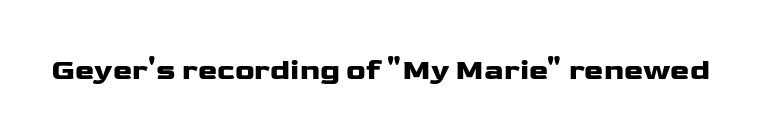
Plain, unruled lines of type. The face used here is proportionally spaced, like ordinary book or web type. Regarding serifs, this sample does without them. This rendering leaves character spacing at its baseline value.
